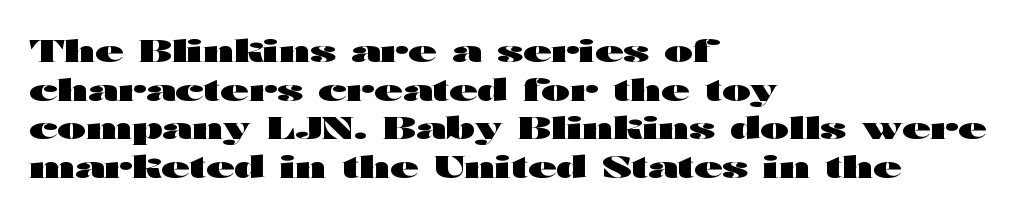
Check under the words: just untouched page. You could not count columns in this text — the font is proportionally spaced. Regarding leading, the lines here are spaced in the standard way. Leftover space on each line is placed entirely after the last word.
